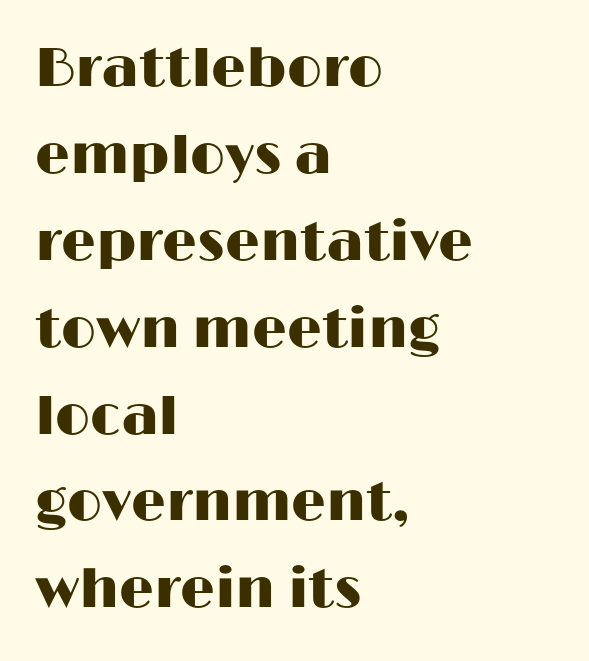
Q: Is the text italic (slanted)? A: No, it is upright.
Q: Is the typeface a serif or a sans-serif typeface? A: Sans-serif.
Q: Is the text underlined? A: No.
Q: How is the paragraph aligned? A: Left-aligned.
Q: Is the spacing between letters normal or unusually wide? A: Normal.
Q: Is the spacing between lines tight, normal or loose? A: Normal.
Q: Width (condensed, normal, or wide)? A: Wide.
Q: Stroke contrast? A: High.
Q: x-height? A: Medium.
Q: Monospaced? A: No.
